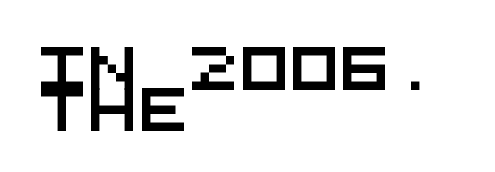
Vertically, the passage feels compressed, each row crowding the next. The letters sit at their default tracking, neither squeezed nor spread. The strip under each line holds only bare page. These lines are set flush left with a ragged right edge.
